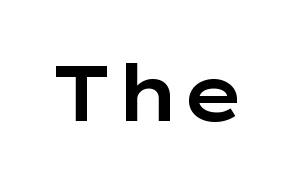
The image shows 78 px wide sans-serif type, upright; set normal letter spacing, not underlined; low stroke contrast and a medium x-height.
